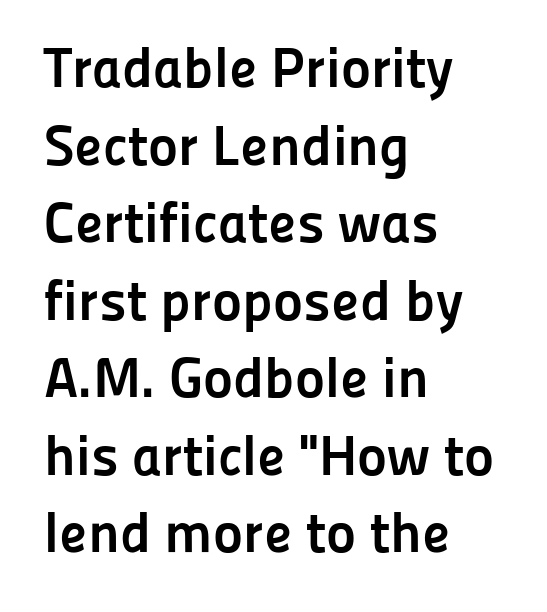
Q: Is the text bold? A: Yes.
Q: Is the text italic (slanted)? A: No, it is upright.
Q: Is the typeface a serif or a sans-serif typeface? A: Sans-serif.
Q: Is the text underlined? A: No.
Q: How is the paragraph aligned? A: Left-aligned.
Q: Is the spacing between letters normal or unusually wide? A: Normal.
Q: Is the spacing between lines tight, normal or loose? A: Normal.
Q: Width (condensed, normal, or wide)? A: Normal.
Q: Stroke contrast? A: Low.
Q: x-height? A: Medium.
Q: Monospaced? A: No.
